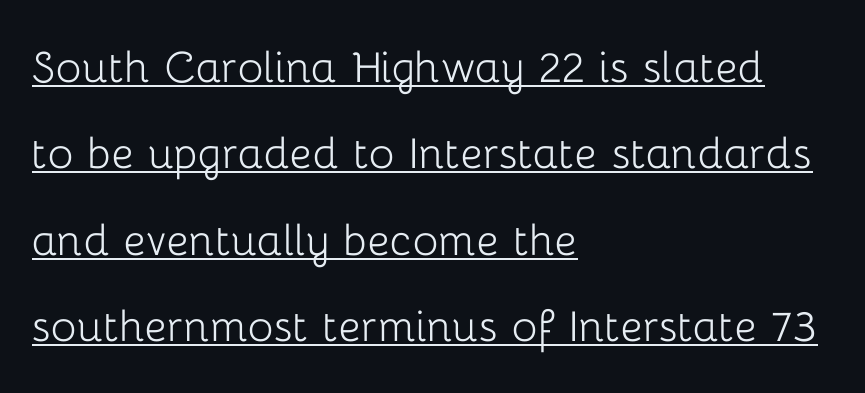
Q: Is the text bold? A: No.
Q: Is the text italic (slanted)? A: No, it is upright.
Q: Is the typeface a serif or a sans-serif typeface? A: Sans-serif.
Q: Is the text underlined? A: Yes.
Q: How is the paragraph aligned? A: Left-aligned.
Q: Is the spacing between letters normal or unusually wide? A: Normal.
Q: Is the spacing between lines tight, normal or loose? A: Normal.
Q: Width (condensed, normal, or wide)? A: Normal.
Q: Stroke contrast? A: Low.
Q: x-height? A: Medium.
Q: Monospaced? A: No.
